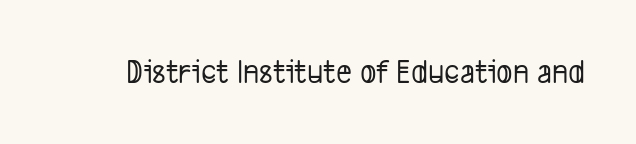
The image shows 34 px condensed sans-serif type; set normal letter spacing, not underlined; low stroke contrast and a medium x-height.
